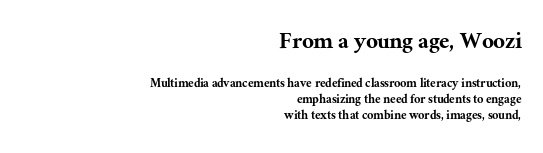
Decoration check: the copy has no underline. A flush-right, rag-left setting is used for this passage. Glyph-to-glyph distance matches everyday printed text. Designer's note — italics off, roman on.
